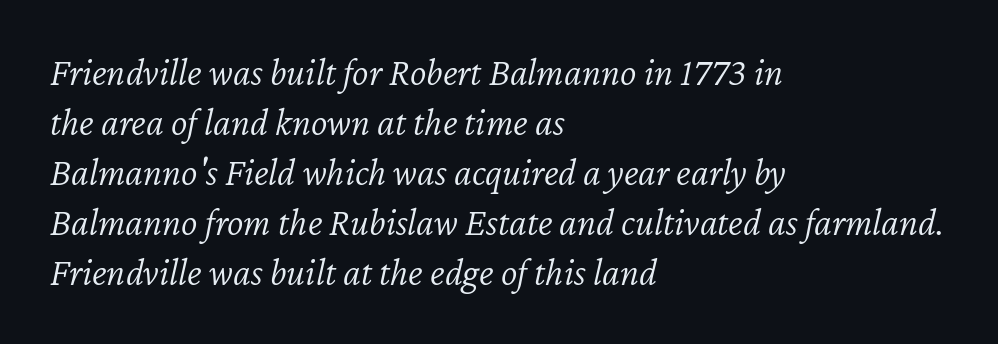
The image shows 39 px light type, italic (leaning right); set left-aligned, normal line spacing (1.28x), normal letter spacing, not underlined; low stroke contrast and a medium x-height.
